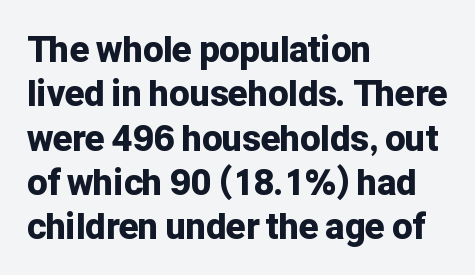
Posture: straight, roman, zero tilt. The strip under each line holds only bare page. The face used here is proportionally spaced, like ordinary book or web type. How are the letters spaced? Ordinarily, with no added tracking. Examine the stroke ends and you'll find no serifs. This sample is left-justified, so line endings fall wherever the words run out.
